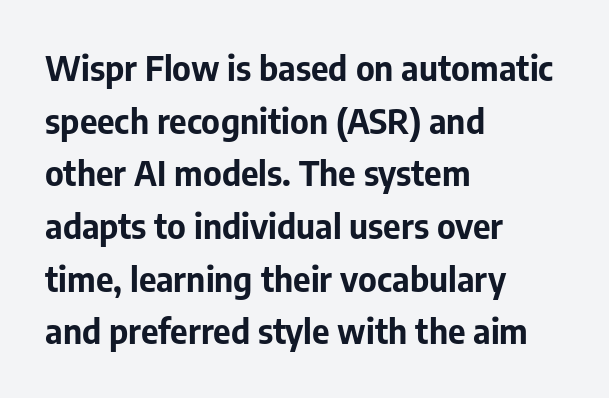
The image shows 34 px bold sans-serif type, upright; set left-aligned, normal line spacing (1.55x), normal letter spacing, not underlined; low stroke contrast and a medium x-height.
